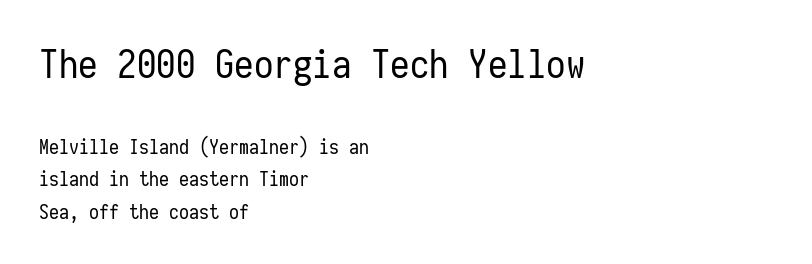
The image shows 39 px regular-weight, condensed sans-serif type, upright, monospaced; set left-aligned, normal line spacing (1.63x), normal letter spacing, not underlined; the first (top) block is 1.95x larger; low stroke contrast and a medium x-height.
